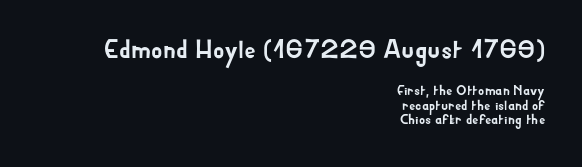
{"italic": "no", "underline": "no", "align": "right", "line_spacing": "tight", "line_spacing_ratio": 1.02, "letter_spacing": "normal", "letter_spacing_em": 0.0, "larger_block": "first", "size_ratio": 1.86, "glyph_px": 26}
